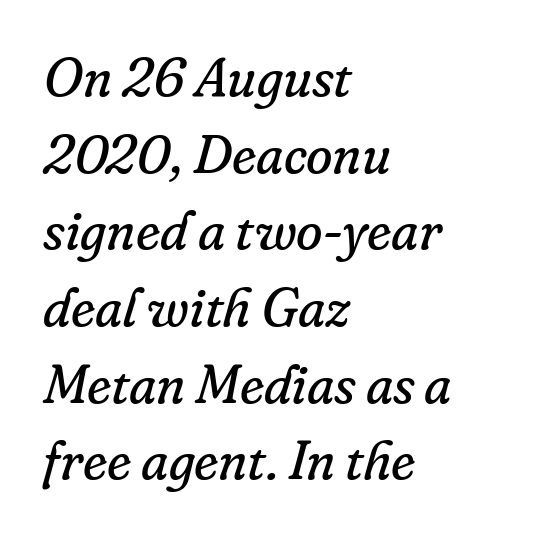
Short and long lines alike share a common starting point at left. The face used here is rendered with its standard letterfit. Compared with a typical body face, this is equally light or lighter still. The space beneath each line is pristine and unruled. You can tell it's italic because the verticals aren't actually vertical. Evenly set lines give the paragraph a standard silhouette.
